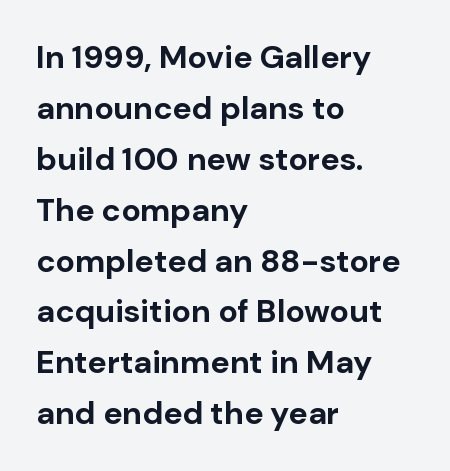
Each new line begins a customary step beneath the previous one. Serifs: no, the terminals of the letterforms are clean. Character widths vary here, with narrow letters taking less room than wide ones. Italic? Not at all — the glyphs are vertical.
